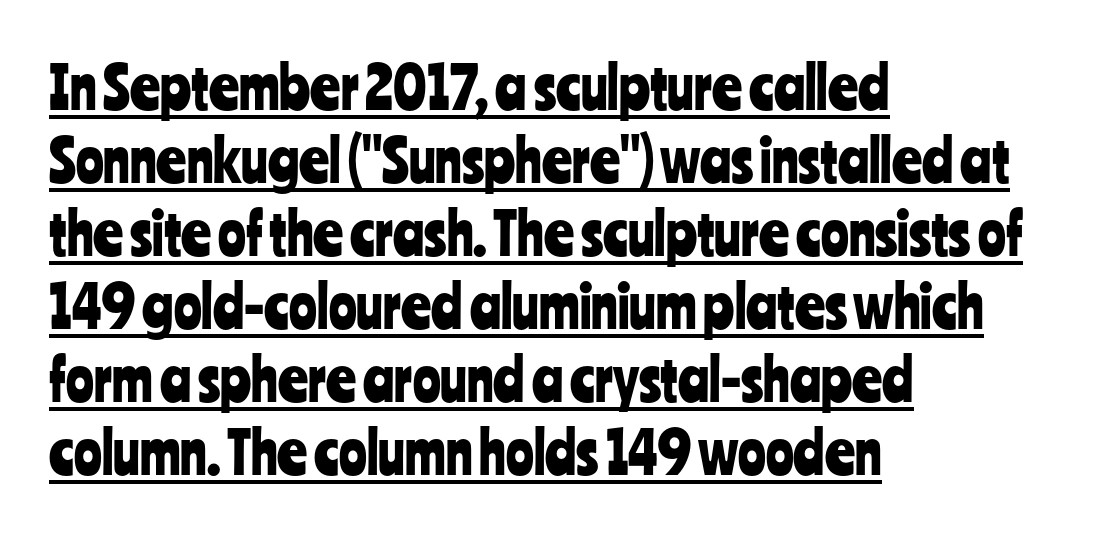
Q: Is the text italic (slanted)? A: No, it is upright.
Q: Is the typeface a serif or a sans-serif typeface? A: Sans-serif.
Q: Is the text underlined? A: Yes.
Q: How is the paragraph aligned? A: Left-aligned.
Q: Is the spacing between letters normal or unusually wide? A: Normal.
Q: Is the spacing between lines tight, normal or loose? A: Normal.
Q: Width (condensed, normal, or wide)? A: Condensed.
Q: Stroke contrast? A: Low.
Q: x-height? A: Medium.
Q: Monospaced? A: No.
